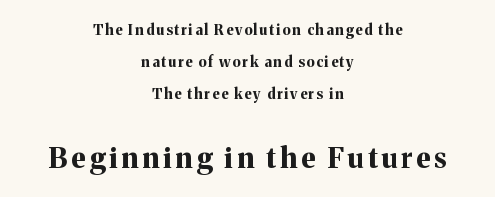
Does the weight exceed regular? Yes, all the way to bold. Line starts and ends both wander, symmetrically. This sample uses an upright cut, with every glyph sitting square on the baseline. Stroke terminals: seriffed.
